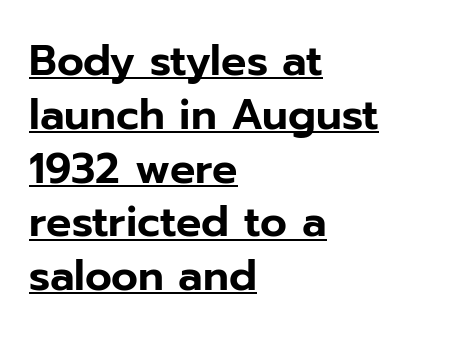
{"serif": "no", "italic": "no", "width": "normal", "stroke_contrast": "low", "x_height": "medium", "monospaced": "no", "underline": "yes", "align": "left", "line_spacing": "normal", "line_spacing_ratio": 1.28, "letter_spacing": "normal", "letter_spacing_em": 0.0, "glyph_px": 42}
